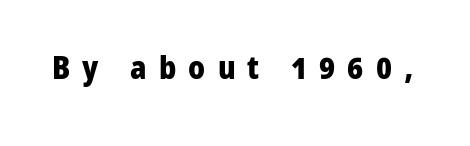
{"serif": "no", "italic": "no", "bold": "yes", "weight": "heavy", "width": "normal", "stroke_contrast": "low", "x_height": "medium", "monospaced": "no", "underline": "no", "letter_spacing": "wide", "letter_spacing_em": 0.39, "glyph_px": 31}
